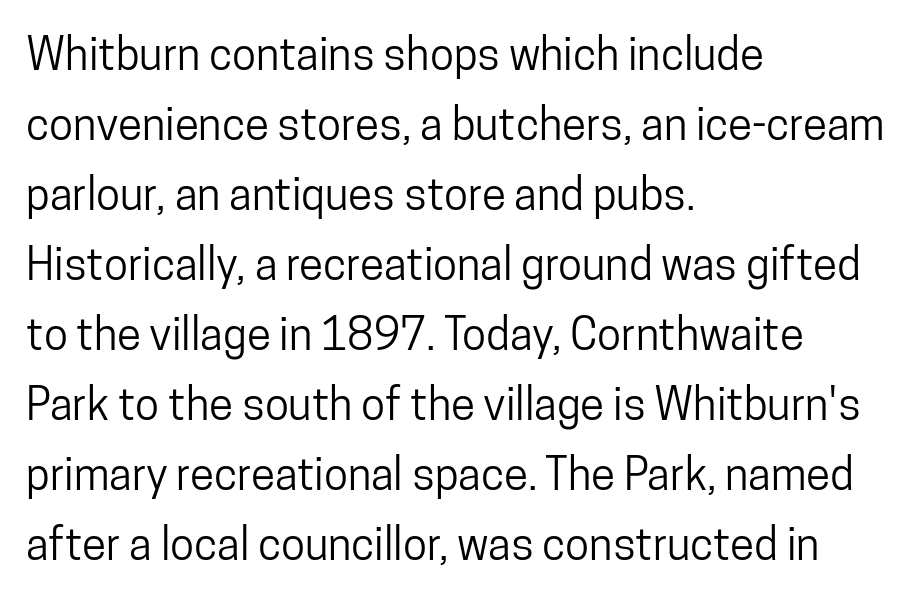
The image shows 44 px condensed sans-serif type, upright; set left-aligned, normal line spacing (1.59x), normal letter spacing, not underlined; low stroke contrast and a medium x-height.
